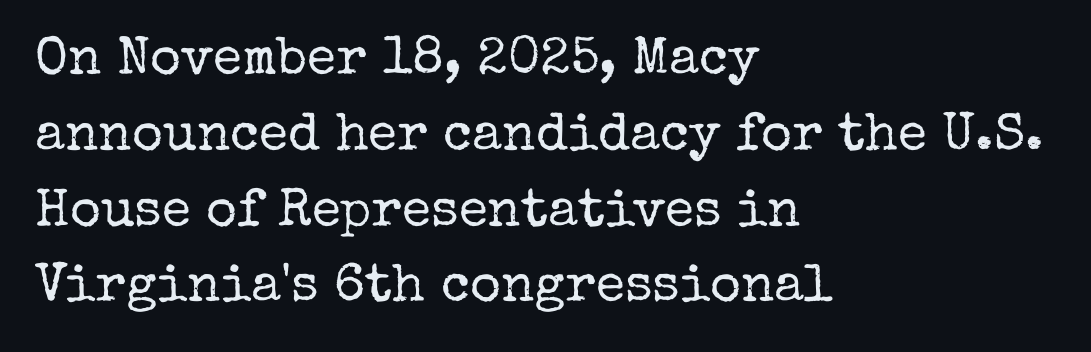
The image shows 53 px regular-weight serif type, upright; set left-aligned, normal line spacing (1.43x), normal letter spacing, not underlined; low stroke contrast and a medium x-height.
